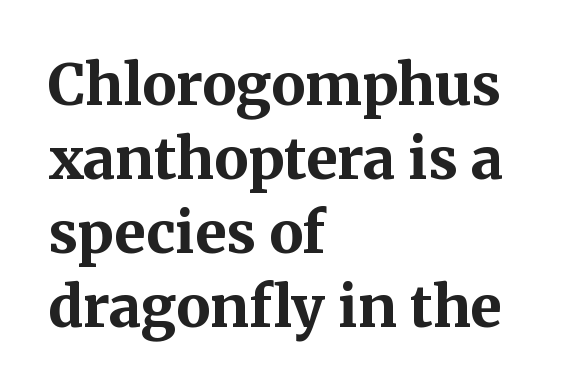
{"serif": "yes", "italic": "no", "bold": "yes", "weight": "bold", "width": "normal", "stroke_contrast": "medium", "x_height": "medium", "monospaced": "no", "underline": "no", "align": "left", "line_spacing": "normal", "line_spacing_ratio": 1.3, "letter_spacing": "normal", "letter_spacing_em": 0.0, "glyph_px": 57}
